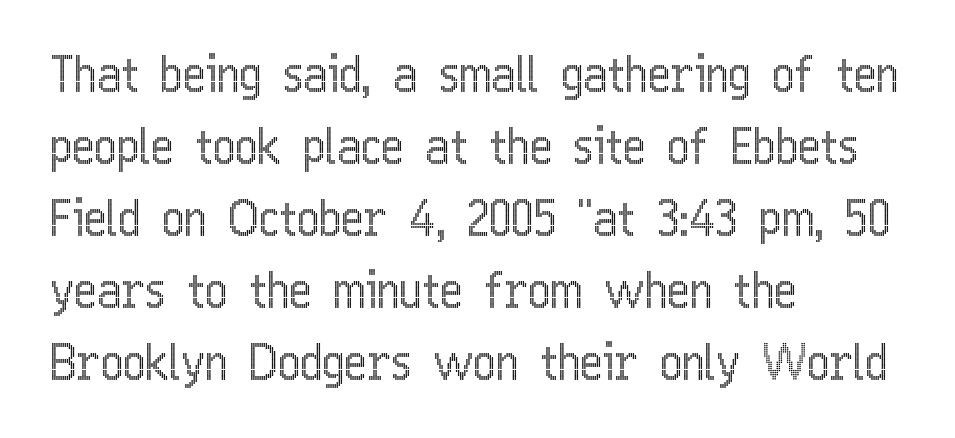
{"italic": "no", "width": "condensed", "x_height": "medium", "monospaced": "no", "underline": "no", "align": "left", "line_spacing": "normal", "line_spacing_ratio": 1.5, "letter_spacing": "normal", "letter_spacing_em": 0.0, "glyph_px": 48}
